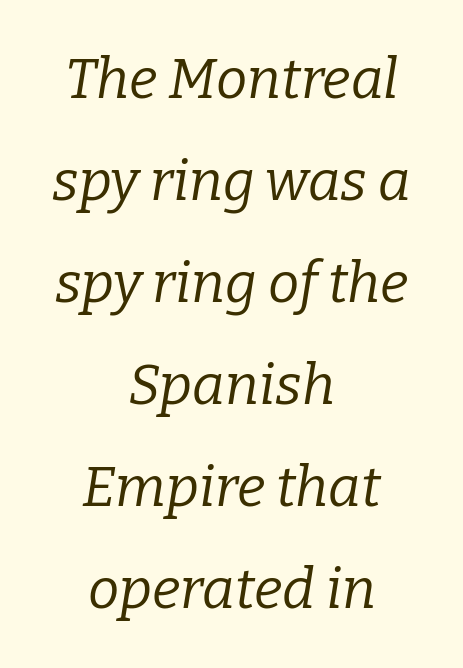
{"serif": "yes", "italic": "yes", "lean": "right", "slant_degrees": 9, "bold": "no", "weight": "regular", "width": "normal", "stroke_contrast": "low", "x_height": "medium", "monospaced": "no", "underline": "no", "align": "center", "line_spacing_ratio": 1.82, "letter_spacing": "normal", "letter_spacing_em": 0.0, "glyph_px": 56}
